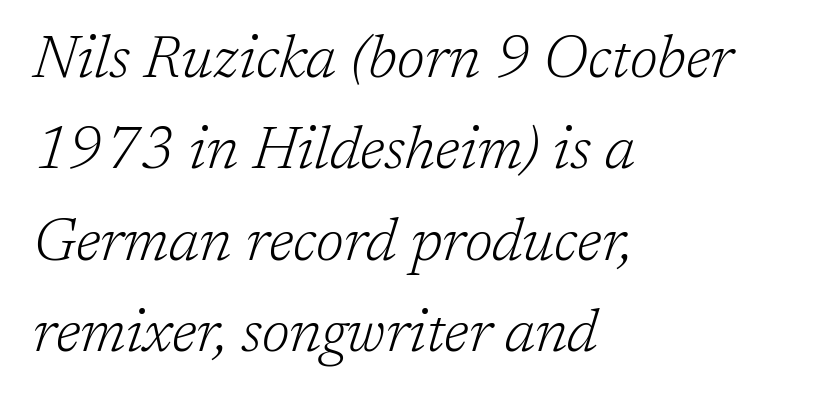
{"serif": "yes", "italic": "yes", "lean": "right", "slant_degrees": 17, "bold": "no", "weight": "light", "width": "normal", "stroke_contrast": "low", "x_height": "medium", "monospaced": "no", "underline": "no", "align": "left", "line_spacing": "normal", "line_spacing_ratio": 1.55, "letter_spacing": "normal", "letter_spacing_em": 0.0, "glyph_px": 59}
